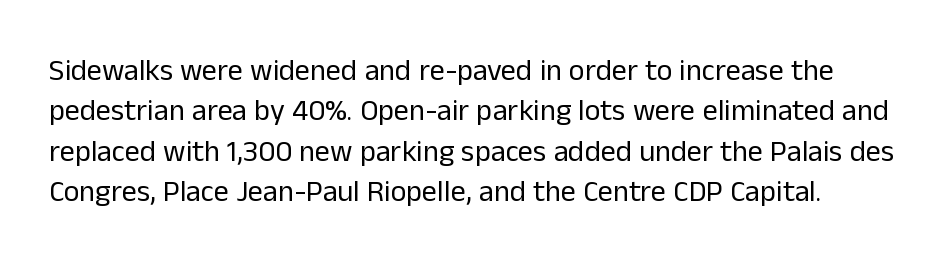
The image shows 30 px regular-weight sans-serif type, upright; set normal line spacing (1.35x), normal letter spacing, not underlined; low stroke contrast and a medium x-height.
